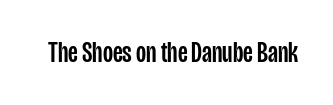
The image shows 29 px condensed sans-serif type, upright; set normal letter spacing, not underlined; low stroke contrast and a large x-height.
